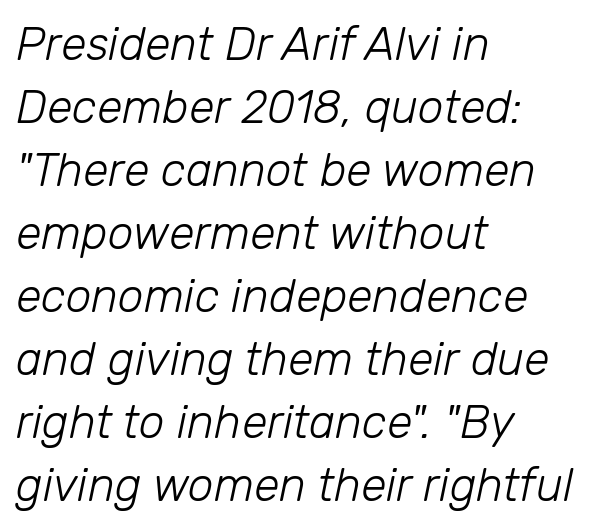
The image shows 46 px light type, italic (leaning right); set left-aligned, normal line spacing (1.37x), normal letter spacing, not underlined; low stroke contrast and a medium x-height.
